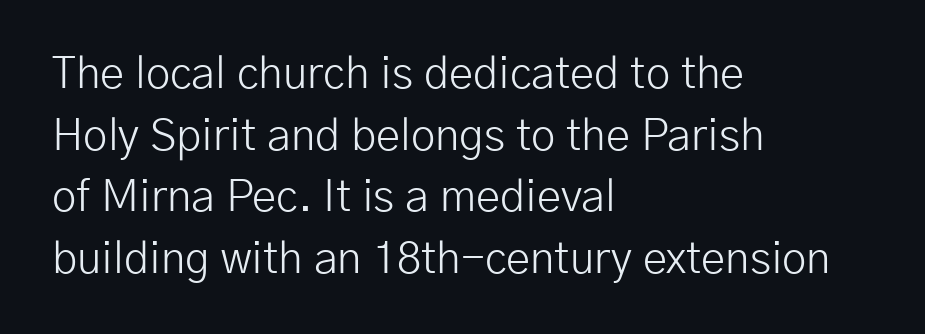
{"serif": "no", "italic": "no", "bold": "no", "weight": "light", "width": "normal", "stroke_contrast": "low", "x_height": "medium", "monospaced": "no", "underline": "no", "align": "left", "line_spacing": "normal", "line_spacing_ratio": 1.4, "letter_spacing": "normal", "letter_spacing_em": 0.0, "glyph_px": 44}
